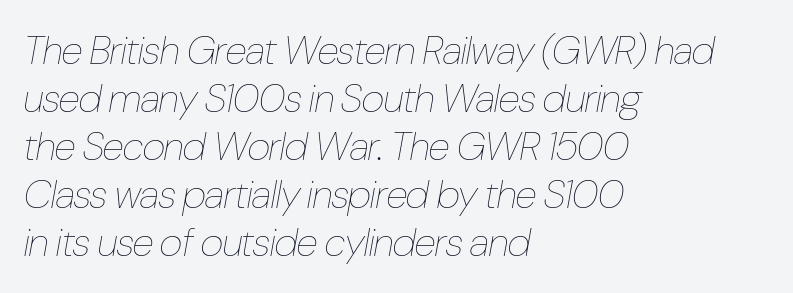
Each letter keeps its own natural width here, so spacing adapts to shape. One-word summary of the alignment: left. The cut favours lightness, reaching ordinary text weight at its darkest. Does extra space separate the letters? No, they use regular spacing. Unmarked baselines from the first word to the last.
